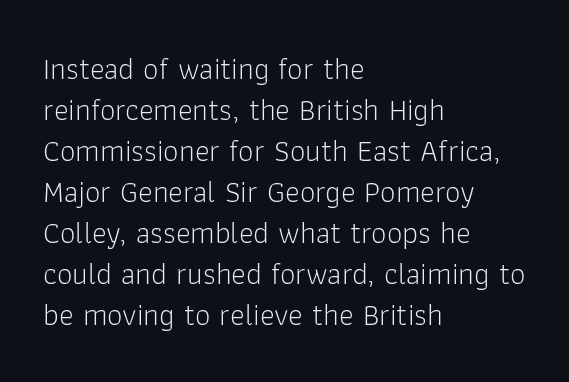
The image shows 31 px light sans-serif type, upright; set left-aligned, normal line spacing (1.32x), normal letter spacing, not underlined; low stroke contrast and a medium x-height.
